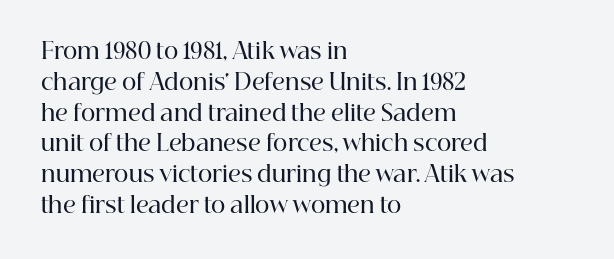
{"italic": "no", "bold": "semi", "underline": "no", "align": "left", "line_spacing": "normal", "line_spacing_ratio": 1.4, "letter_spacing": "normal", "letter_spacing_em": 0.0, "glyph_px": 22}
